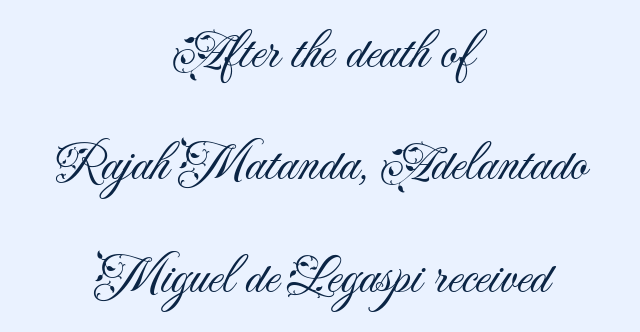
Q: Is the text bold? A: No.
Q: Is the text italic (slanted)? A: Yes.
Q: Is the typeface a serif or a sans-serif typeface? A: Sans-serif.
Q: Is the text underlined? A: No.
Q: How is the paragraph aligned? A: Centered.
Q: Is the spacing between letters normal or unusually wide? A: Normal.
Q: Is the spacing between lines tight, normal or loose? A: Loose.
Q: Width (condensed, normal, or wide)? A: Normal.
Q: Stroke contrast? A: Medium.
Q: x-height? A: Small.
Q: Monospaced? A: No.
